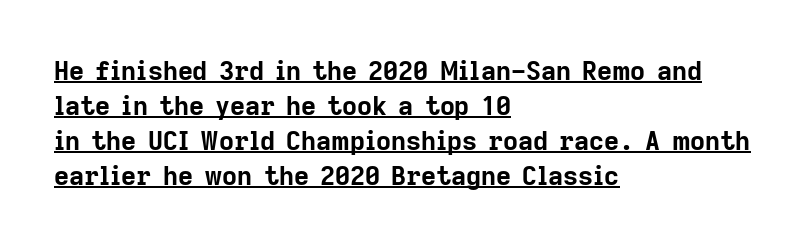
Students, observe: this is what conventionally led text looks like. This rendering leaves character spacing at its baseline value. Quick note: not italic, upright. If you drew a ruler down the left edge, every line would touch it.
